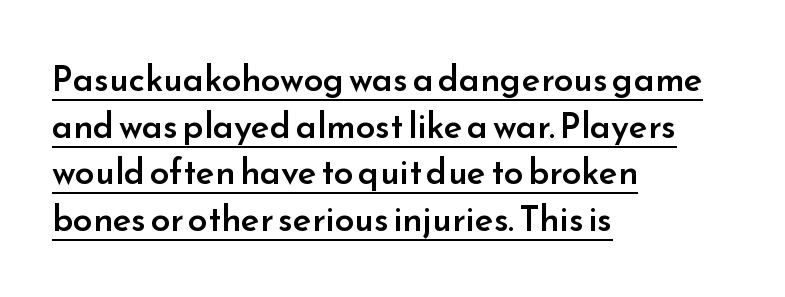
Q: Is the text bold? A: Semi-bold.
Q: Is the text italic (slanted)? A: No, it is upright.
Q: Is the typeface a serif or a sans-serif typeface? A: Sans-serif.
Q: Is the text underlined? A: Yes.
Q: How is the paragraph aligned? A: Left-aligned.
Q: Is the spacing between letters normal or unusually wide? A: Normal.
Q: Is the spacing between lines tight, normal or loose? A: Normal.
Q: Width (condensed, normal, or wide)? A: Normal.
Q: Stroke contrast? A: Low.
Q: x-height? A: Small.
Q: Monospaced? A: No.
